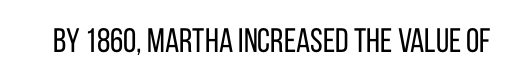
Q: Is the text bold? A: No.
Q: Is the text italic (slanted)? A: No, it is upright.
Q: Is the typeface a serif or a sans-serif typeface? A: Sans-serif.
Q: Is the text underlined? A: No.
Q: Is the spacing between letters normal or unusually wide? A: Normal.
Q: Width (condensed, normal, or wide)? A: Condensed.
Q: Stroke contrast? A: Low.
Q: x-height? A: Large.
Q: Monospaced? A: No.
